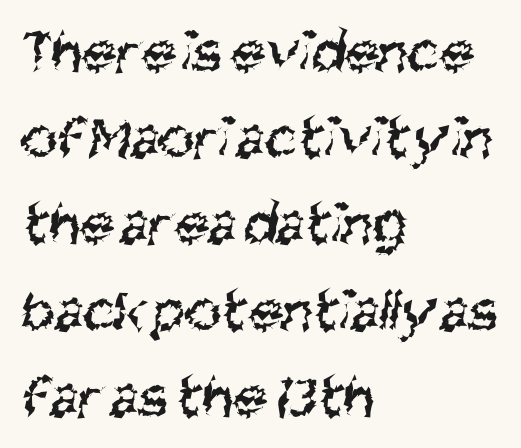
Students, observe: this is what conventionally led text looks like. The text was rendered using a sans face with plain stroke endings. Check the space under the baseline: it is left empty. Do the characters align in a grid? No, the font is proportional. The typesetting does not lean heavy: it is not bold. The text block is weighted toward the left margin, trailing off unevenly rightward.
